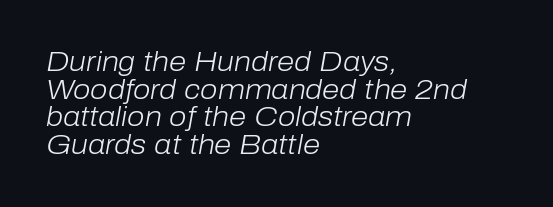
Q: Is the text bold? A: No.
Q: Is the text italic (slanted)? A: Yes, it leans right by about 10 degrees.
Q: Is the text underlined? A: No.
Q: How is the paragraph aligned? A: Left-aligned.
Q: Is the spacing between letters normal or unusually wide? A: Normal.
Q: Is the spacing between lines tight, normal or loose? A: Tight.
Q: Width (condensed, normal, or wide)? A: Normal.
Q: Stroke contrast? A: Low.
Q: x-height? A: Medium.
Q: Monospaced? A: No.
